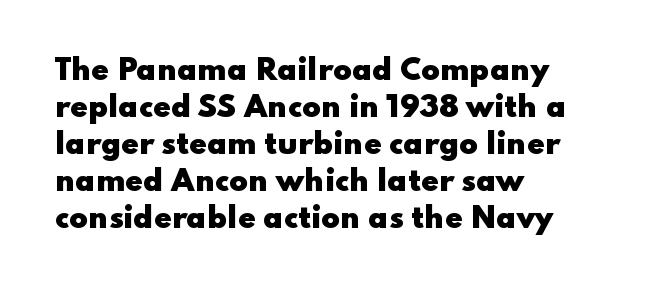
The image shows 28 px heavy, wide sans-serif type, upright; set left-aligned, normal line spacing (1.32x), normal letter spacing, not underlined; low stroke contrast and a small x-height.
